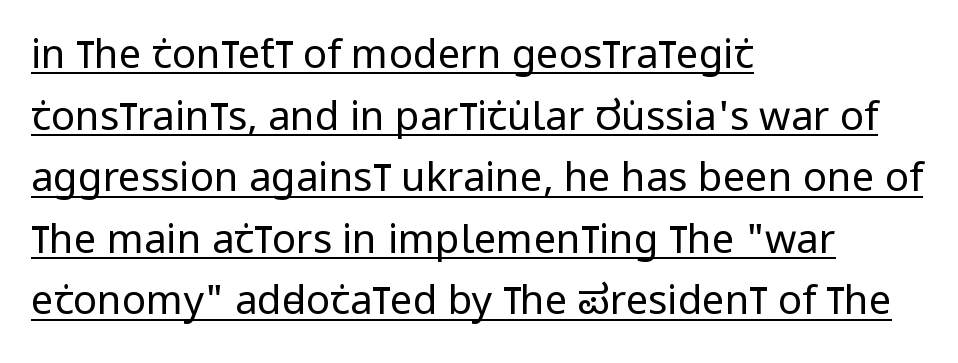
Q: Is the text bold? A: No.
Q: Is the text italic (slanted)? A: No, it is upright.
Q: Is the typeface a serif or a sans-serif typeface? A: Sans-serif.
Q: Is the text underlined? A: Yes.
Q: How is the paragraph aligned? A: Left-aligned.
Q: Is the spacing between letters normal or unusually wide? A: Normal.
Q: Is the spacing between lines tight, normal or loose? A: Normal.
Q: Width (condensed, normal, or wide)? A: Condensed.
Q: Stroke contrast? A: Low.
Q: x-height? A: Large.
Q: Monospaced? A: No.
